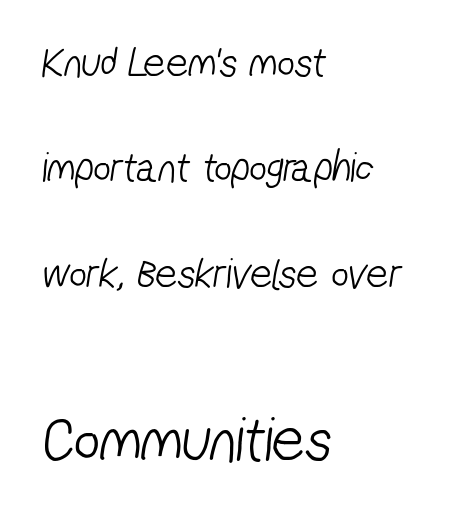
The image shows 64 px light, condensed sans-serif type; set left-aligned, loose line spacing (2.45x), normal letter spacing, not underlined; the second (bottom) block is 1.49x larger; low stroke contrast and a medium x-height.
